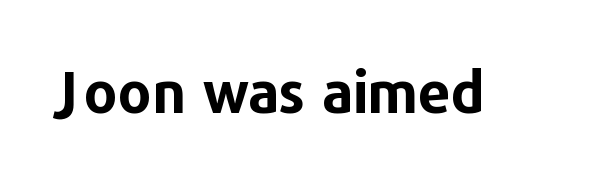
The image shows 58 px bold sans-serif type, upright; set normal letter spacing, not underlined; low stroke contrast and a medium x-height.
